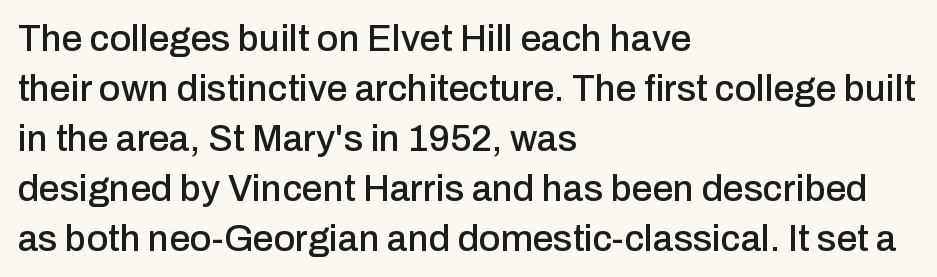
{"serif": "no", "italic": "no", "width": "normal", "stroke_contrast": "low", "x_height": "medium", "monospaced": "no", "underline": "no", "align": "left", "line_spacing": "normal", "line_spacing_ratio": 1.35, "letter_spacing": "normal", "letter_spacing_em": 0.0, "glyph_px": 37}
